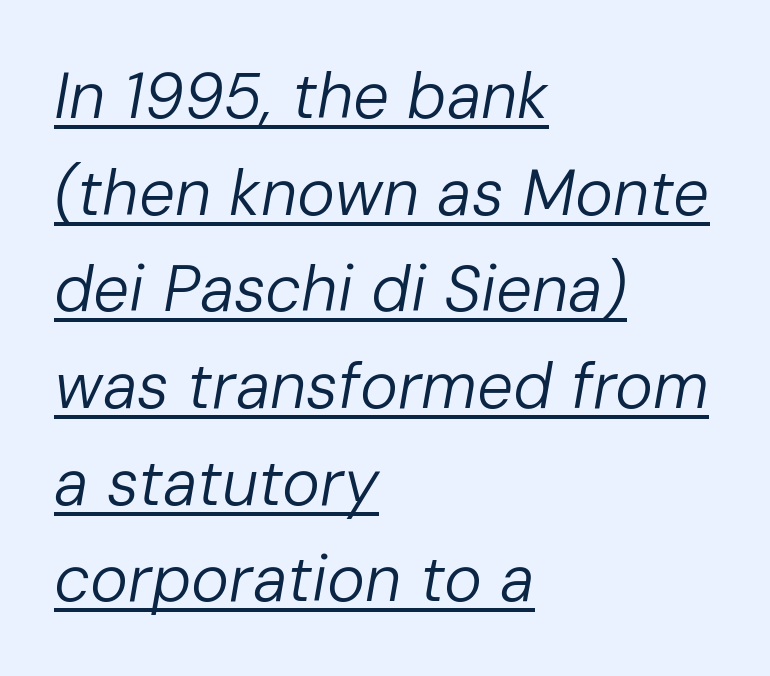
{"italic": "yes", "lean": "right", "slant_degrees": 10, "bold": "no", "weight": "regular", "width": "normal", "stroke_contrast": "low", "x_height": "medium", "monospaced": "no", "underline": "yes", "align": "left", "line_spacing": "normal", "line_spacing_ratio": 1.51, "letter_spacing": "normal", "letter_spacing_em": 0.0, "glyph_px": 64}
